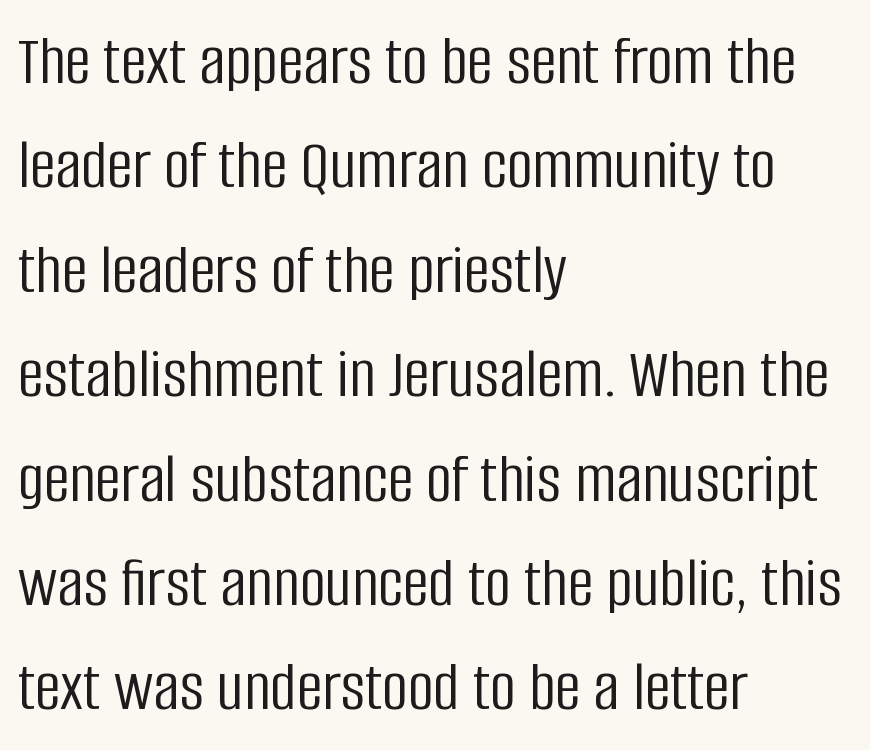
{"serif": "no", "italic": "no", "bold": "no", "weight": "light", "width": "condensed", "stroke_contrast": "low", "x_height": "large", "monospaced": "no", "underline": "no", "align": "left", "line_spacing": "normal", "line_spacing_ratio": 1.45, "letter_spacing": "normal", "letter_spacing_em": 0.0, "glyph_px": 72}
